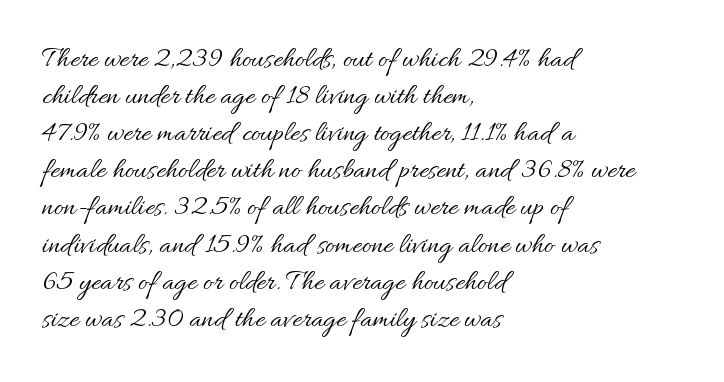
{"bold": "no", "weight": "regular", "width": "normal", "stroke_contrast": "medium", "x_height": "small", "monospaced": "no", "underline": "no", "align": "left", "line_spacing": "normal", "line_spacing_ratio": 1.28, "letter_spacing": "normal", "letter_spacing_em": 0.0, "glyph_px": 29}
